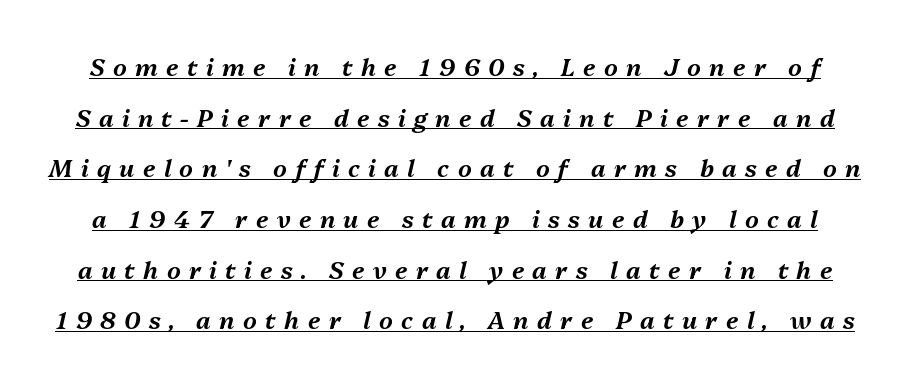
The image shows 24 px text type, italic (leaning right); set loose line spacing (2.11x), unusually wide letter spacing (+0.35 em), underlined.
